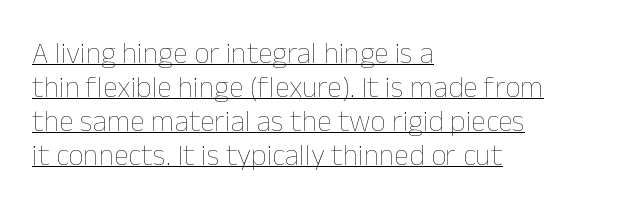
The glyphs are accompanied by a horizontal stroke just below them. Looks like regular typesetting: each glyph gets only the width it needs. Horizontal alignment here is leftward, the default for most running prose. The rendering uses a small line-height, squeezing the rows. Characters follow at the spacing the type designer built in.
